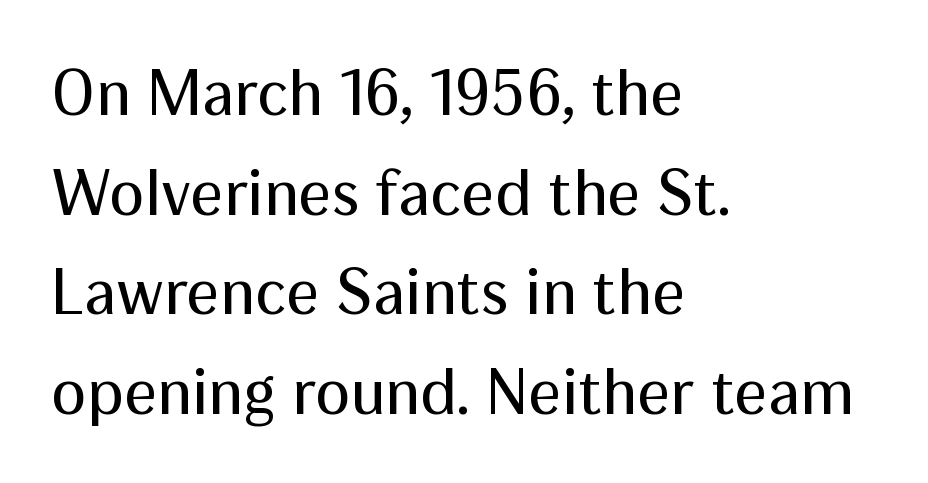
The specimen omits any rule beneath the text block's lines. Compared with typical body copy, the letter spacing here is the same. Weight: in the light-to-regular range. These lines are composed in type without serifs.
